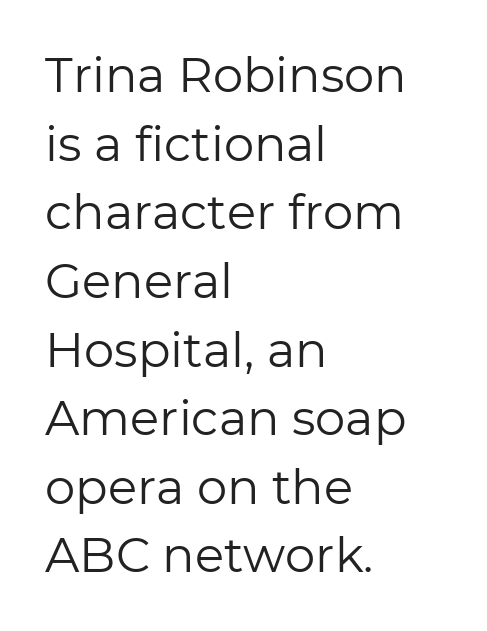
{"serif": "no", "italic": "no", "bold": "no", "weight": "regular", "width": "normal", "stroke_contrast": "low", "x_height": "medium", "monospaced": "no", "underline": "no", "align": "left", "line_spacing": "normal", "line_spacing_ratio": 1.43, "letter_spacing": "normal", "letter_spacing_em": 0.0, "glyph_px": 48}
